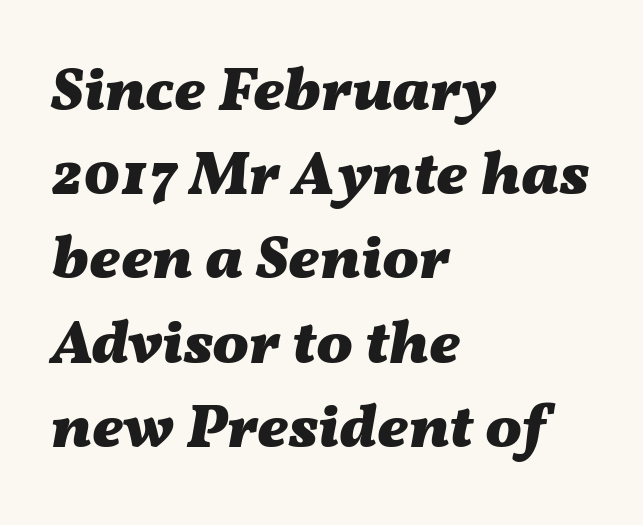
The image shows 61 px heavy, wide type, italic (leaning right); set left-aligned, normal line spacing (1.38x), normal letter spacing, not underlined; medium stroke contrast and a medium x-height.
